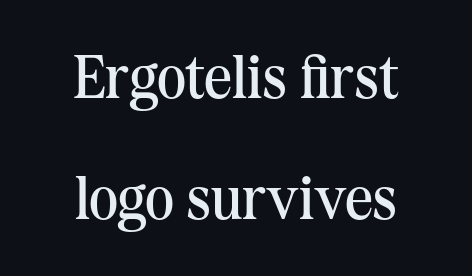
Compared with a flush-left layout, this one balances lines on the center instead. This sample has the flowing, uneven cadence of proportional lettering. Leading: increased. No word sits above an underline. Honestly, the letter spacing is just normal — you wouldn't notice it.
